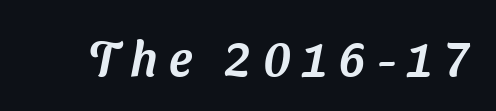
The image shows 49 px sans-serif type; set unusually wide letter spacing (+0.24 em), not underlined; medium stroke contrast and a medium x-height.
